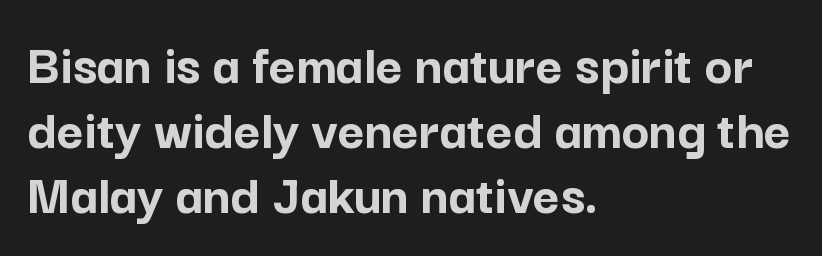
The image shows 58 px semibold sans-serif type, upright; set left-aligned, tight line spacing (1.12x), normal letter spacing, not underlined; low stroke contrast and a medium x-height.
